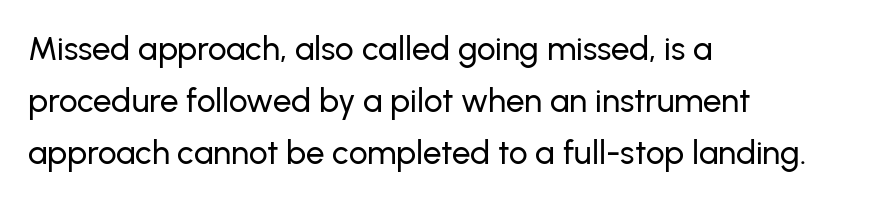
The image shows 33 px sans-serif type, upright; set left-aligned, normal line spacing (1.58x), normal letter spacing, not underlined; low stroke contrast and a medium x-height.
